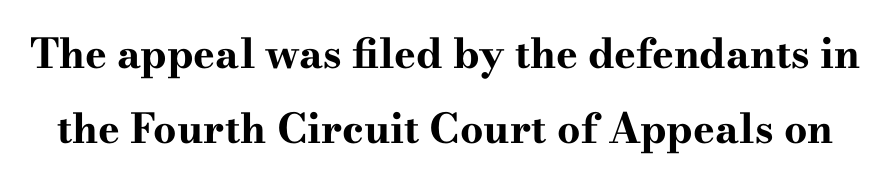
The image shows 41 px bold, wide serif type, upright; set line spacing 1.82x, normal letter spacing, not underlined; high stroke contrast and a small x-height.
